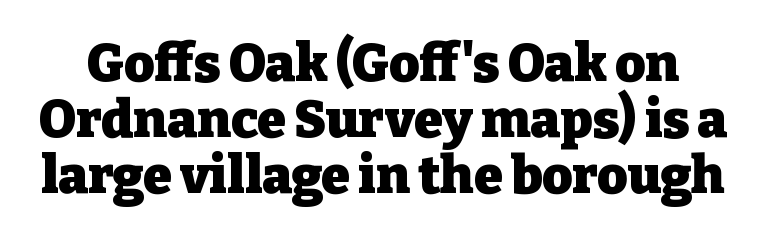
The image shows 52 px heavy serif type, upright; set tight line spacing (1.08x), normal letter spacing, not underlined; low stroke contrast and a medium x-height.
